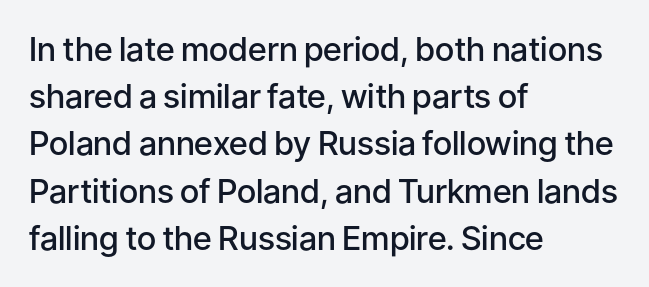
{"serif": "no", "italic": "no", "bold": "semi", "weight": "semibold", "width": "normal", "stroke_contrast": "low", "x_height": "medium", "monospaced": "no", "underline": "no", "align": "left", "line_spacing": "normal", "line_spacing_ratio": 1.43, "letter_spacing": "normal", "letter_spacing_em": 0.0, "glyph_px": 33}
